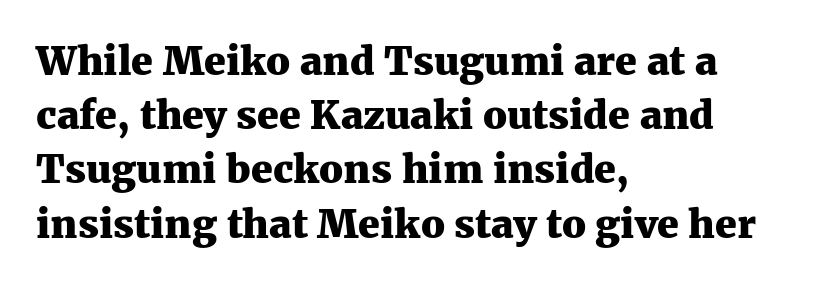
The words here are not underlined. Is this a fixed-width face? No — the glyphs have proportional, varying widths. Caption: bold face, heavy strokes. Letter spacing: default.
